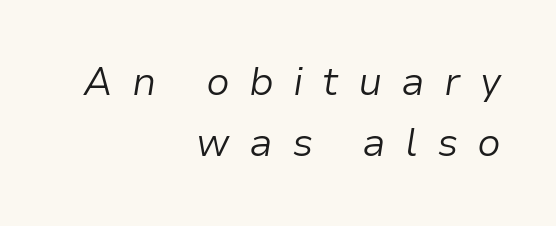
The typesetting does not lean heavy: it is not bold. What stands out about the letter spacing? Its width — letters are far apart. Note the varied advance widths — an 'i' is clearly narrower than an 'm'. The text carries the slant typical of an italic or oblique font. Rule under the text: the space is simply empty. Casual observation: everything's shoved over to the right.
